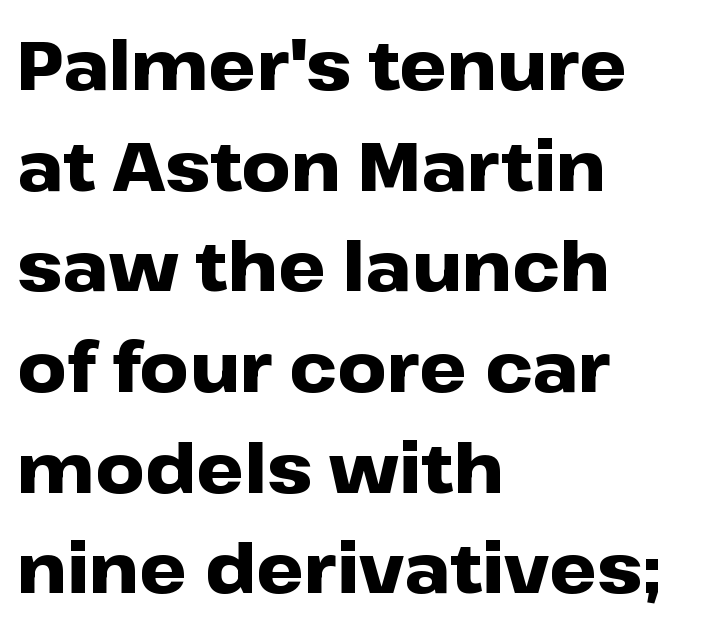
Q: Is the text bold? A: Yes.
Q: Is the text italic (slanted)? A: No, it is upright.
Q: Is the typeface a serif or a sans-serif typeface? A: Sans-serif.
Q: Is the text underlined? A: No.
Q: How is the paragraph aligned? A: Left-aligned.
Q: Is the spacing between letters normal or unusually wide? A: Normal.
Q: Is the spacing between lines tight, normal or loose? A: Normal.
Q: Width (condensed, normal, or wide)? A: Wide.
Q: Stroke contrast? A: Low.
Q: x-height? A: Medium.
Q: Monospaced? A: No.
